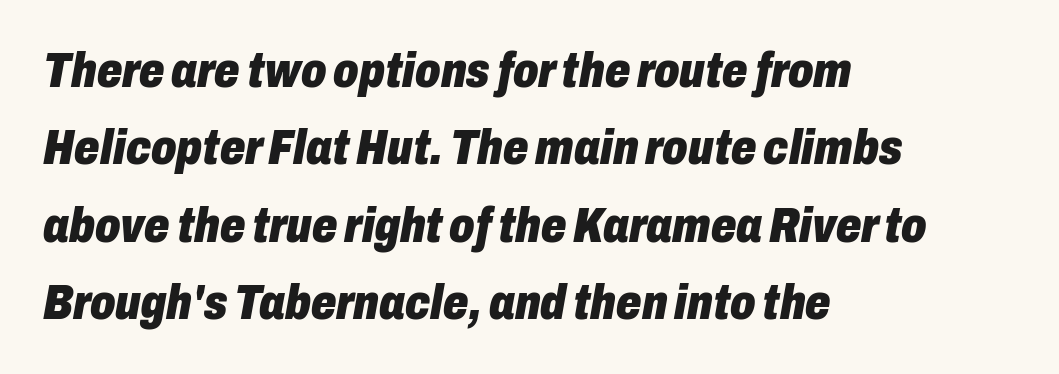
The image shows 50 px heavy, condensed type, italic (leaning right); set left-aligned, normal line spacing (1.55x), normal letter spacing, not underlined; low stroke contrast and a medium x-height.
